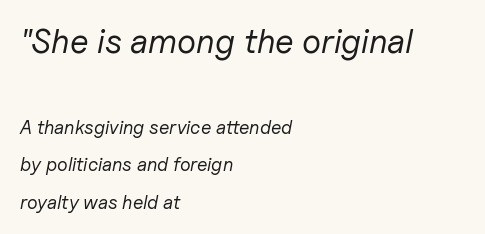
{"italic": "yes", "lean": "right", "slant_degrees": 11, "bold": "no", "weight": "regular", "width": "normal", "stroke_contrast": "low", "x_height": "medium", "monospaced": "no", "underline": "no", "align": "left", "line_spacing": "loose", "line_spacing_ratio": 1.98, "letter_spacing": "normal", "letter_spacing_em": 0.0, "larger_block": "first", "size_ratio": 1.79, "glyph_px": 34}
